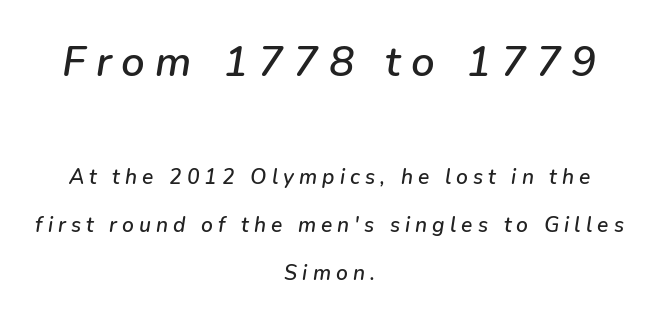
{"italic": "yes", "lean": "right", "slant_degrees": 9, "width": "normal", "stroke_contrast": "low", "x_height": "medium", "monospaced": "no", "underline": "no", "align": "center", "line_spacing": "loose", "line_spacing_ratio": 2.28, "letter_spacing": "wide", "letter_spacing_em": 0.24, "larger_block": "first", "size_ratio": 2.0, "glyph_px": 42}
